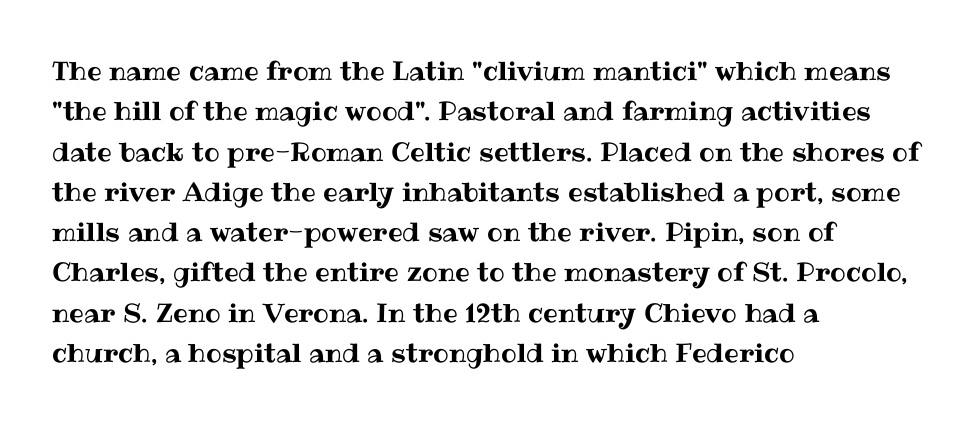
This rendering uses left alignment, leaving the right contour irregular. The vertical gap from one line to the next is medium. The space beneath each line is pristine and unruled. Does extra space separate the letters? No, they use regular spacing. Every character sits straight up, as roman type does.
